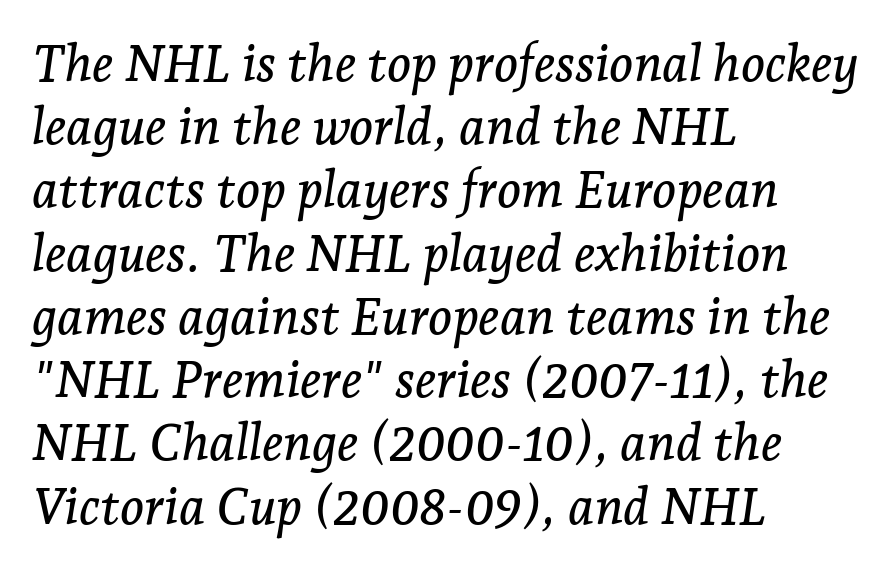
Unmarked baselines from the first word to the last. Layout note: lines flush left. A typesetter would call this zero additional tracking. You could not count columns in this text — the font is proportionally spaced. The lettering tilts uniformly, giving the passage an italic look.
